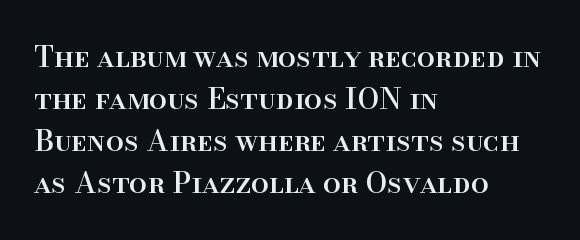
Unlike italic type, these characters show no tilt at all. A typesetter would call this leading conventional body-copy spacing. Each letter's strokes conclude with small projecting serifs. Plain, unruled lines of type. How are the letters spaced? Ordinarily, with no added tracking. Proportional: the letters do not fall into vertical columns.
